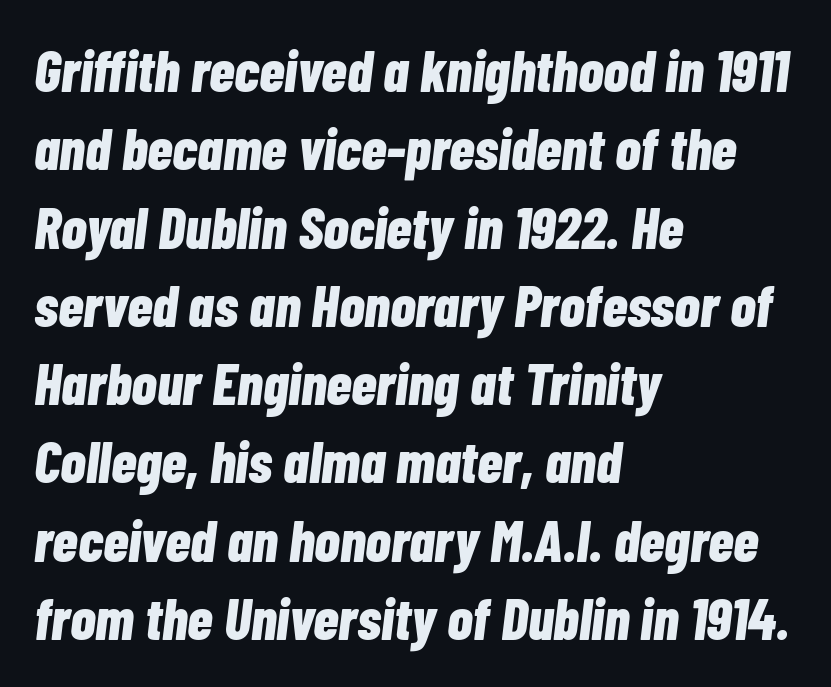
{"italic": "yes", "lean": "right", "slant_degrees": 7, "bold": "yes", "weight": "bold", "width": "condensed", "stroke_contrast": "low", "x_height": "medium", "monospaced": "no", "underline": "no", "align": "left", "line_spacing": "normal", "line_spacing_ratio": 1.35, "letter_spacing": "normal", "letter_spacing_em": 0.0, "glyph_px": 58}
